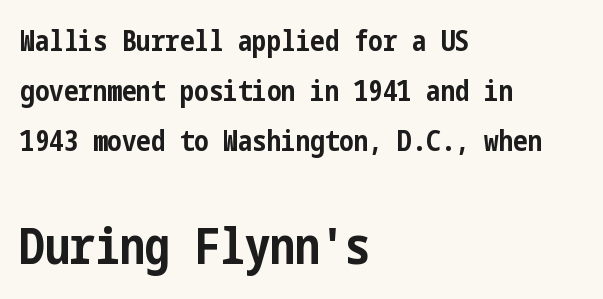
{"serif": "no", "italic": "no", "bold": "yes", "weight": "bold", "width": "condensed", "stroke_contrast": "low", "x_height": "medium", "underline": "no", "align": "left", "line_spacing_ratio": 1.72, "letter_spacing": "normal", "letter_spacing_em": 0.0, "larger_block": "second", "size_ratio": 1.72, "glyph_px": 50}
